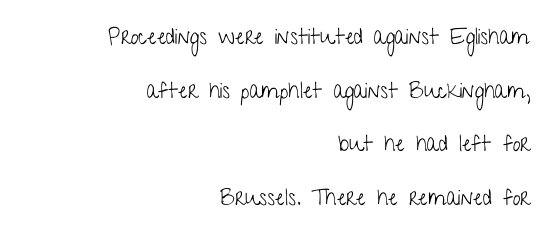
The lettering stays uniformly vertical, giving the passage a roman look. How are the letters spaced? Ordinarily, with no added tracking. One glance says open: line gaps are wider than usual. The typeface has the unassuming heft of standard copy or less.
